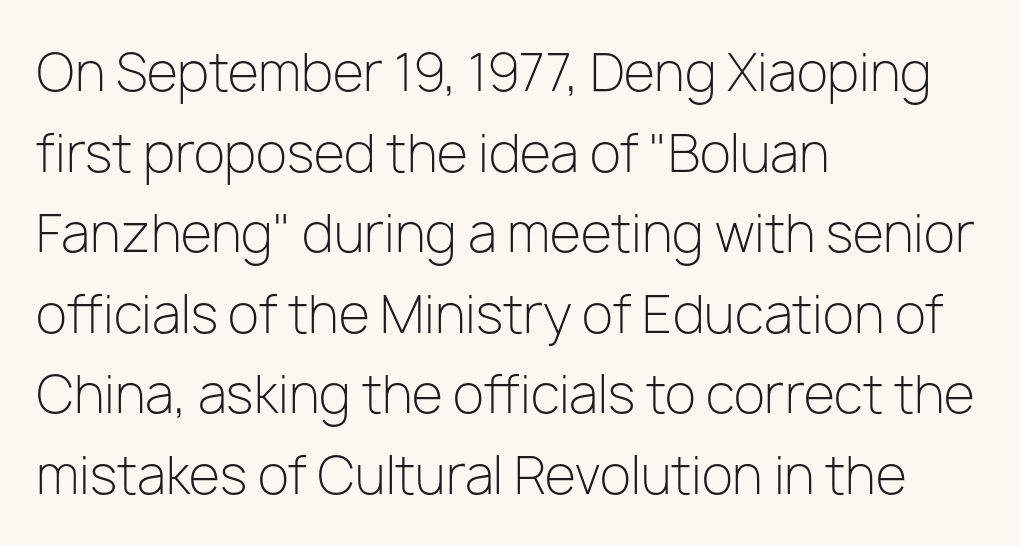
The image shows 51 px light sans-serif type, upright; set left-aligned, normal line spacing (1.58x), normal letter spacing, not underlined; low stroke contrast and a medium x-height.
